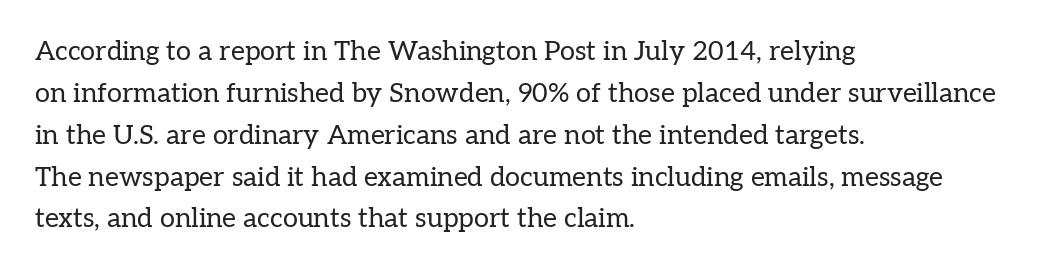
Anything drawn beneath the words? Only blank space. Each word holds together tightly as a unit, with standard inter-letter gaps. Each stroke keeps to a modest, everyday thickness or less. Normally led — the rows are evenly, conventionally spaced. In CSS terms this would be text-align: left. Does the lettering tilt? It doesn't — this is upright.
